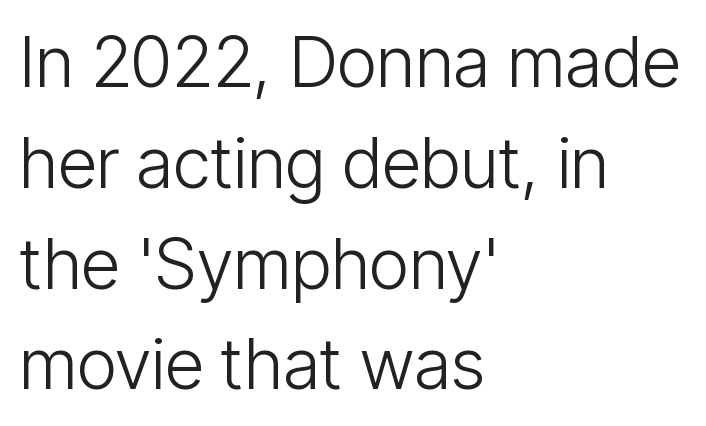
A typesetter would label this face a sans. The type sits square on the baseline with zero lean. Compared with typical body copy, the letter spacing here is the same. Compared with a centered layout, this one pins lines to the left instead. Spacing verdict: proportional, widths tailored to each character. Words float on clear page, feet unadorned.
